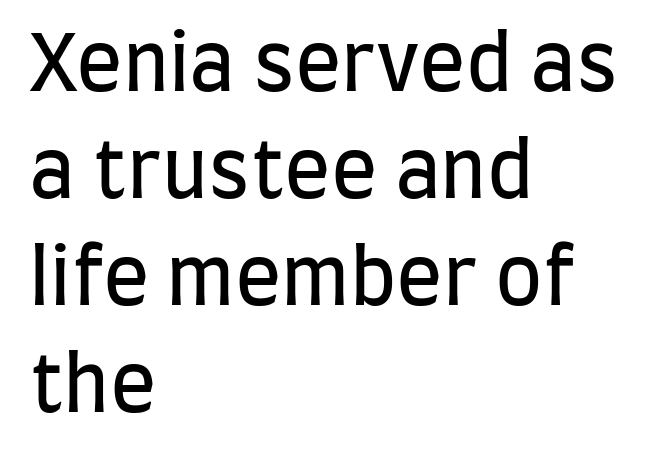
Q: Is the text bold? A: No.
Q: Is the text italic (slanted)? A: No, it is upright.
Q: Is the typeface a serif or a sans-serif typeface? A: Sans-serif.
Q: Is the text underlined? A: No.
Q: How is the paragraph aligned? A: Left-aligned.
Q: Is the spacing between letters normal or unusually wide? A: Normal.
Q: Is the spacing between lines tight, normal or loose? A: Normal.
Q: Width (condensed, normal, or wide)? A: Condensed.
Q: Stroke contrast? A: Low.
Q: x-height? A: Large.
Q: Monospaced? A: No.
